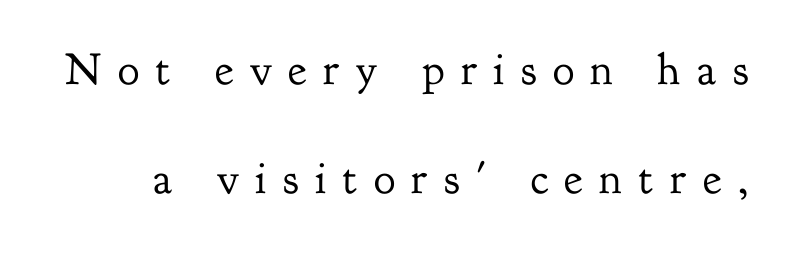
Q: Is the text bold? A: No.
Q: Is the text italic (slanted)? A: No, it is upright.
Q: Is the typeface a serif or a sans-serif typeface? A: Serif.
Q: Is the text underlined? A: No.
Q: Is the spacing between letters normal or unusually wide? A: Unusually wide.
Q: Is the spacing between lines tight, normal or loose? A: Loose.
Q: Width (condensed, normal, or wide)? A: Normal.
Q: Stroke contrast? A: Low.
Q: x-height? A: Small.
Q: Monospaced? A: No.
